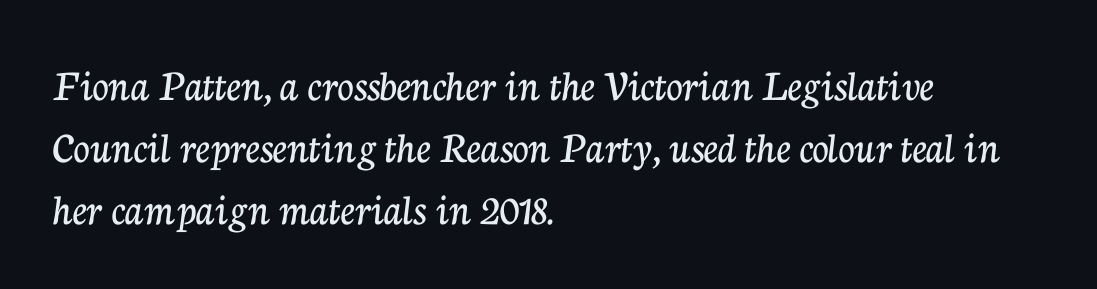
Q: Is the text italic (slanted)? A: Yes.
Q: Is the typeface a serif or a sans-serif typeface? A: Serif.
Q: Is the text underlined? A: No.
Q: How is the paragraph aligned? A: Left-aligned.
Q: Is the spacing between letters normal or unusually wide? A: Normal.
Q: Is the spacing between lines tight, normal or loose? A: Normal.
Q: Width (condensed, normal, or wide)? A: Normal.
Q: Stroke contrast? A: Low.
Q: x-height? A: Medium.
Q: Monospaced? A: No.
